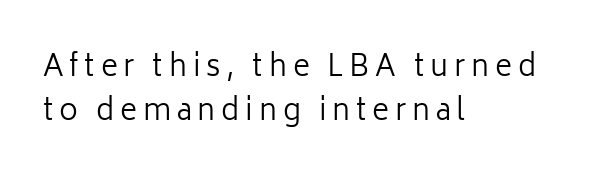
{"serif": "no", "italic": "no", "bold": "no", "weight": "regular", "width": "normal", "stroke_contrast": "low", "x_height": "medium", "monospaced": "no", "underline": "no", "align": "left", "line_spacing": "normal", "line_spacing_ratio": 1.53, "letter_spacing": "wide", "letter_spacing_em": 0.2, "glyph_px": 29}
